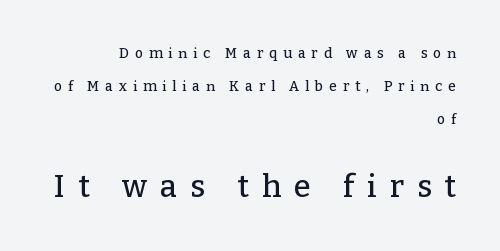
This rendering widens character spacing well past its baseline value. The ragged edge is on the left, which tells us the setting is flush right. The gap between lines stays unmarked. Look at the glyph heights: the lower group is clearly the bigger setting. Notice the wide empty band between every row — that's loose leading.
